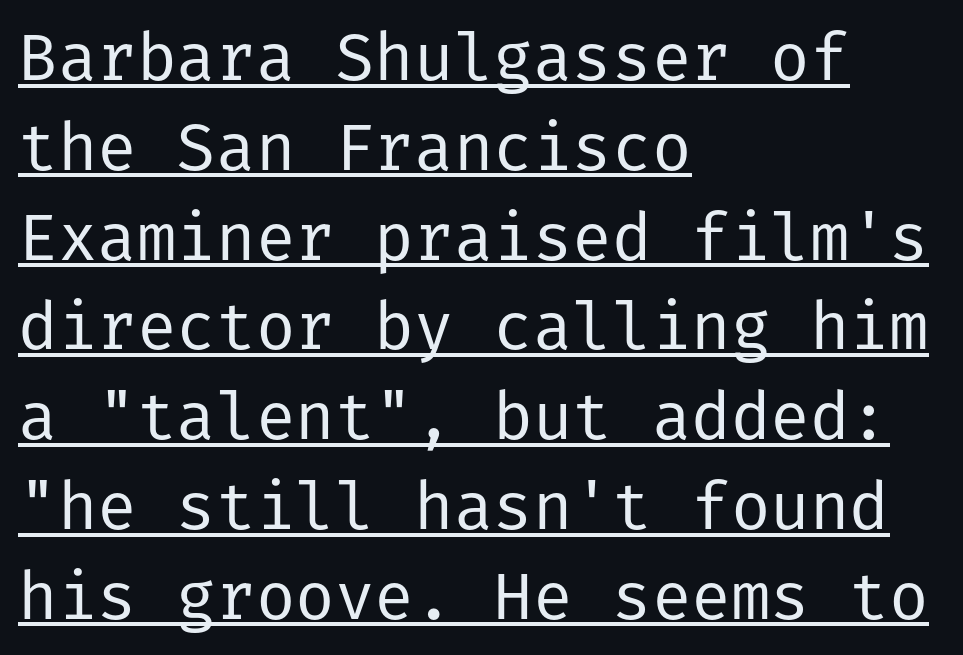
This sample is left-justified, so line endings fall wherever the words run out. Standard letterfit; no display-style spreading of the glyphs. Interline gaps are of average width in this sample. Caption: face not bold, strokes unweighted. This sample uses a sans-serif face.
